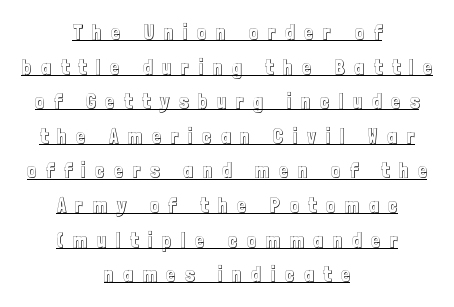
Q: Is the text italic (slanted)? A: No, it is upright.
Q: Is the text underlined? A: Yes.
Q: How is the paragraph aligned? A: Centered.
Q: Is the spacing between letters normal or unusually wide? A: Unusually wide.
